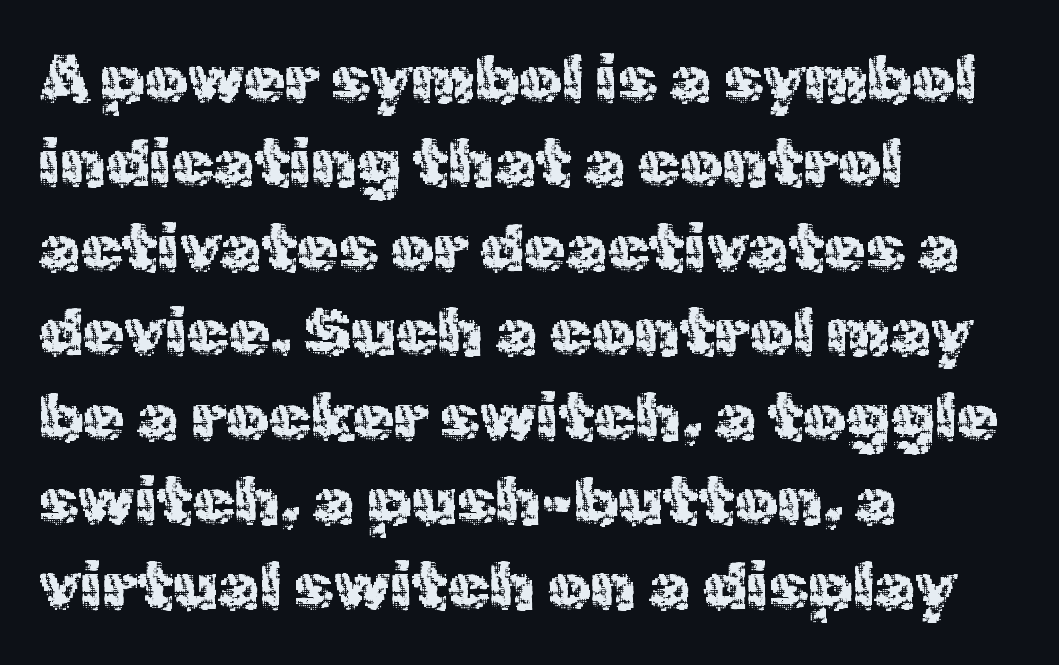
Alignment: flush left. Does extra space separate the letters? No, they use regular spacing. Rule under the text: the space is simply empty. The typeface chosen for these lines omits serifs.
